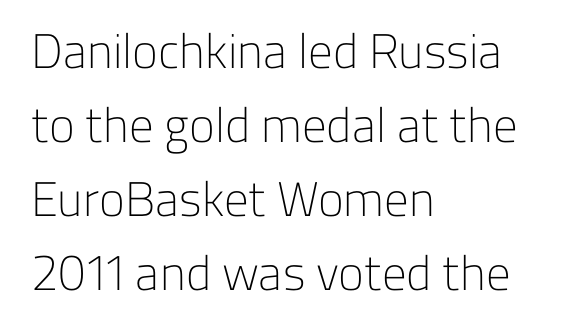
The image shows 49 px light sans-serif type, upright; set left-aligned, normal line spacing (1.51x), normal letter spacing, not underlined; low stroke contrast and a medium x-height.
